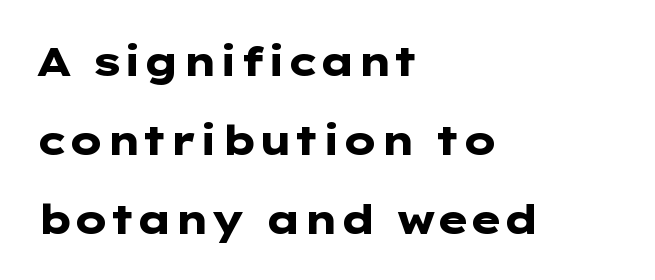
The lettering stays uniformly vertical, giving the passage a roman look. The face used here is rendered with its standard letterfit. Typeset ragged right — the left edge is the straight one. Quick note: underline off.
